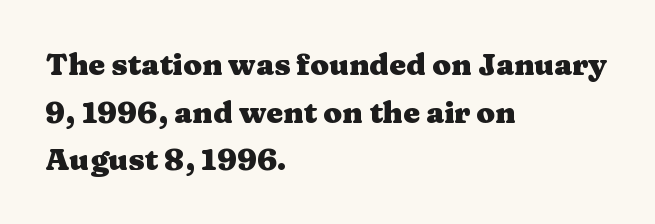
{"serif": "yes", "italic": "no", "bold": "yes", "weight": "heavy", "width": "wide", "stroke_contrast": "medium", "x_height": "medium", "monospaced": "no", "underline": "no", "align": "left", "line_spacing": "normal", "line_spacing_ratio": 1.59, "letter_spacing": "normal", "letter_spacing_em": 0.0, "glyph_px": 30}
